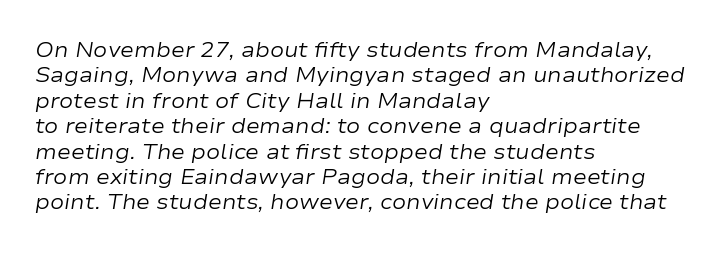
{"italic": "yes", "lean": "right", "slant_degrees": 9, "bold": "no", "underline": "no", "align": "left", "line_spacing_ratio": 1.21, "letter_spacing": "normal", "letter_spacing_em": 0.0, "glyph_px": 21}
